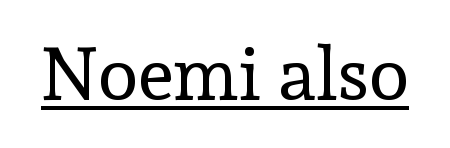
The typeface has the unassuming heft of standard copy or less. What decoration does the sample have? An underline. Upright lettering throughout. Are there feet on the stems? There are — it's a serif. Varying glyph widths throughout — classic text-font behaviour.
